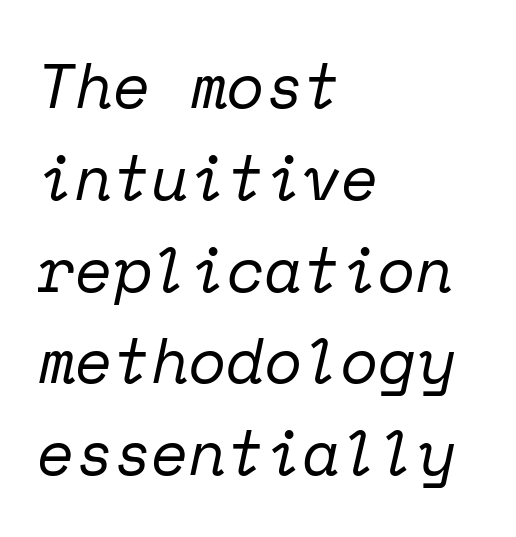
The letters sit at their default tracking, neither squeezed nor spread. The text block is weighted toward the left margin, trailing off unevenly rightward. Are there feet on the stems? There are — it's a serif. Heft: none added — not bold. Each new line begins a customary step beneath the previous one.
